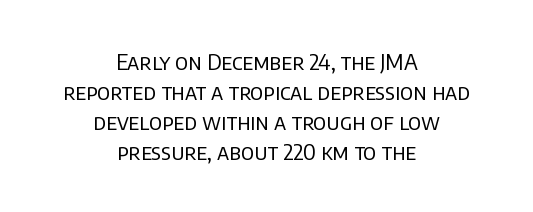
{"italic": "no", "bold": "no", "underline": "no", "align": "center", "line_spacing": "normal", "line_spacing_ratio": 1.36, "letter_spacing": "normal", "letter_spacing_em": 0.0, "glyph_px": 22}
